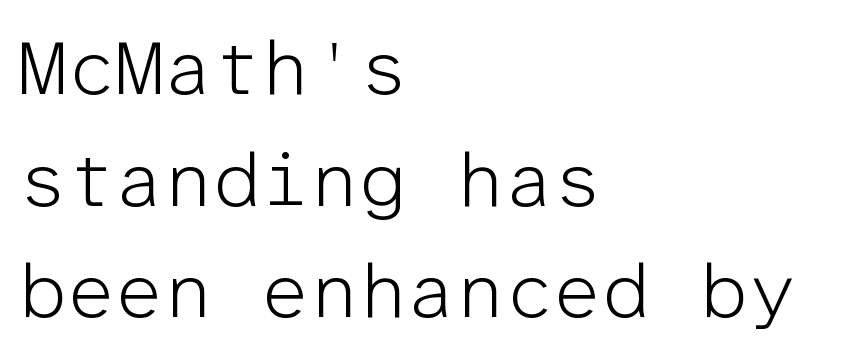
{"serif": "no", "italic": "no", "bold": "no", "weight": "light", "width": "normal", "stroke_contrast": "low", "x_height": "medium", "monospaced": "yes", "underline": "no", "align": "left", "line_spacing": "normal", "line_spacing_ratio": 1.45, "letter_spacing": "normal", "letter_spacing_em": 0.0, "glyph_px": 77}
